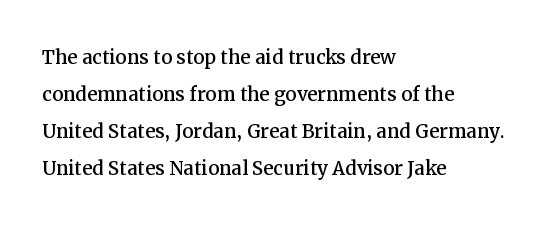
The image shows 25 px text type, upright; set left-aligned, normal line spacing (1.48x), normal letter spacing, not underlined.
